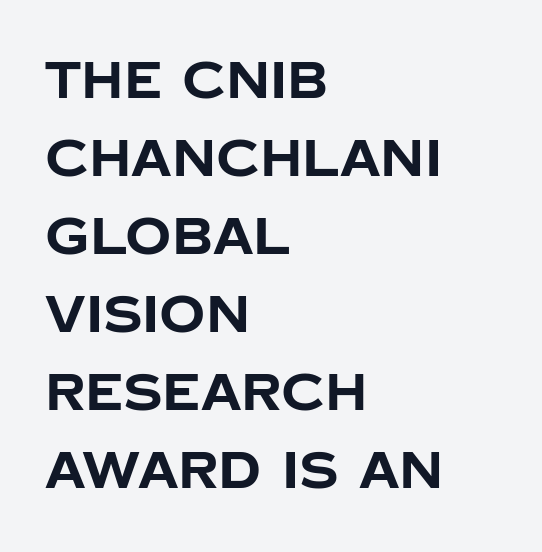
{"serif": "no", "italic": "no", "bold": "yes", "weight": "bold", "width": "normal", "stroke_contrast": "low", "x_height": "large", "monospaced": "no", "underline": "no", "align": "left", "line_spacing": "normal", "line_spacing_ratio": 1.53, "letter_spacing": "normal", "letter_spacing_em": 0.0, "glyph_px": 51}
